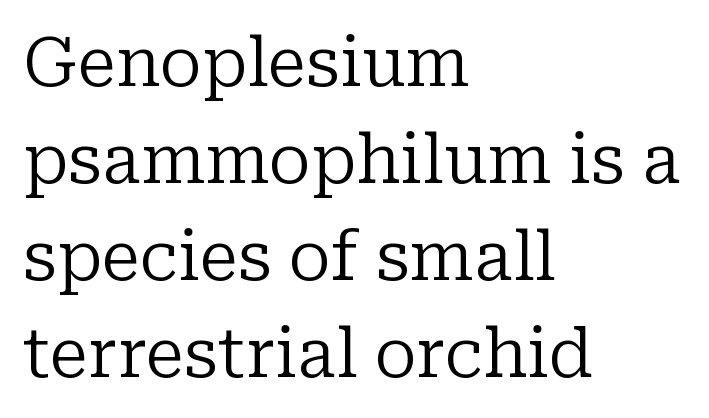
Examine the stroke ends and you'll spot serifs. Here the designer chose a conventional face with non-uniform glyph widths. Letter spacing: default. Typeset ragged right — the left edge is the straight one.
